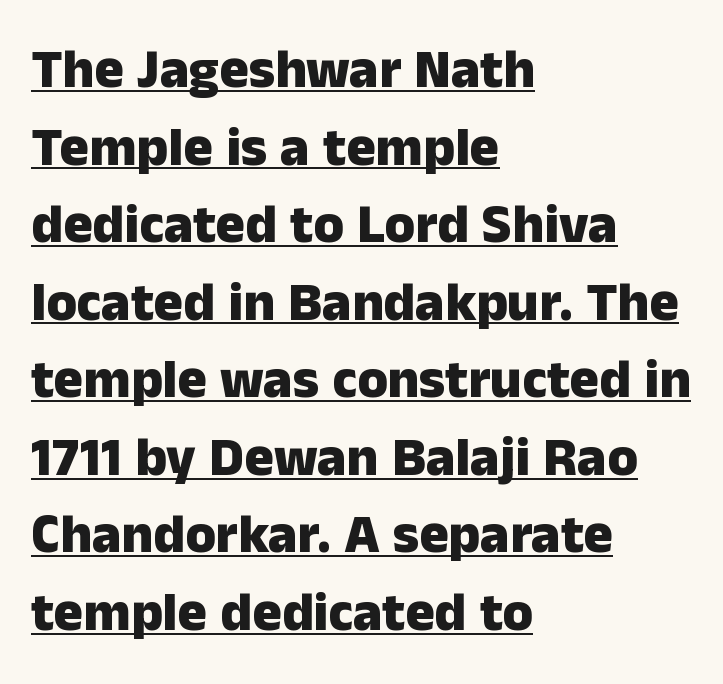
When letters stand straight like this, we call the style roman or upright. Default kerning and tracking; the words read as compact shapes. Stroke thickness is high; the sample reads as a true bold. Quick note: interline space is typical. The rendering uses the underline text-decoration.
